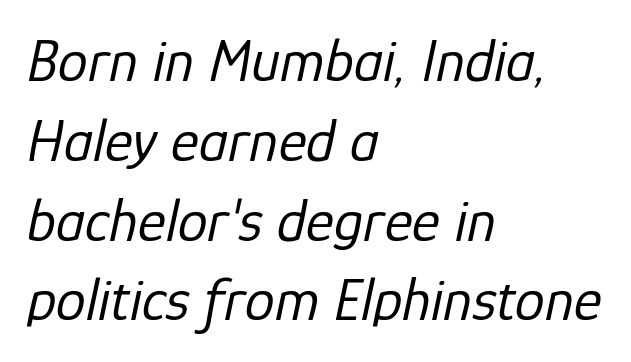
{"italic": "yes", "lean": "right", "slant_degrees": 12, "bold": "no", "weight": "regular", "width": "normal", "stroke_contrast": "low", "x_height": "medium", "monospaced": "no", "underline": "no", "align": "left", "line_spacing": "normal", "line_spacing_ratio": 1.33, "letter_spacing": "normal", "letter_spacing_em": 0.0, "glyph_px": 60}
